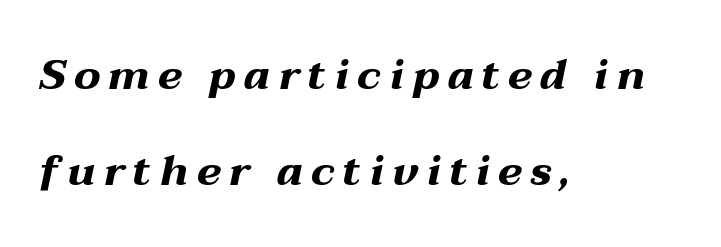
Q: Is the text bold? A: Yes.
Q: Is the text italic (slanted)? A: Yes, it leans right by about 12 degrees.
Q: Is the text underlined? A: No.
Q: How is the paragraph aligned? A: Left-aligned.
Q: Is the spacing between lines tight, normal or loose? A: Loose.
Q: Width (condensed, normal, or wide)? A: Wide.
Q: Stroke contrast? A: Medium.
Q: x-height? A: Medium.
Q: Monospaced? A: No.
